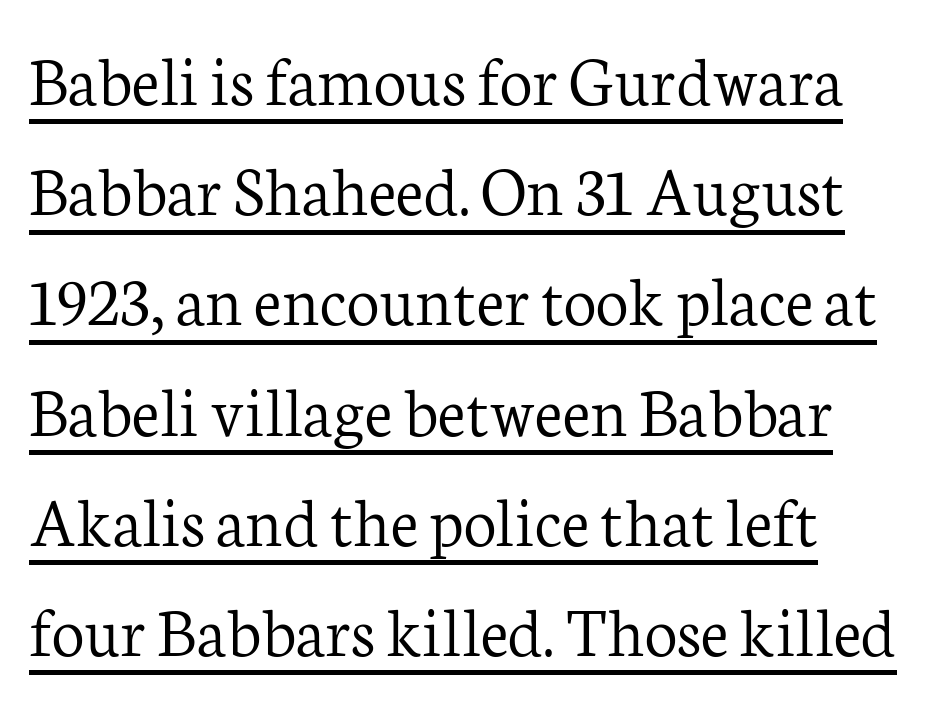
Varying glyph widths throughout — classic text-font behaviour. The face used here is seriffed, in the tradition of book romans. You can tell it's not italic because the verticals are truly vertical. Weight: regular or lighter.
